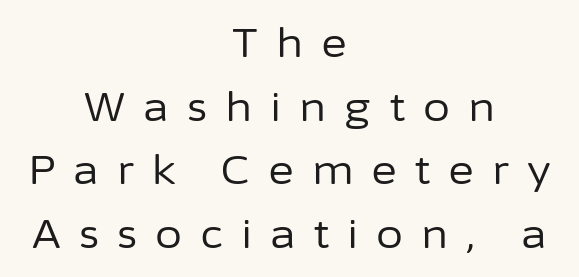
The image shows 39 px regular-weight sans-serif type, upright; set centered, normal line spacing (1.63x), unusually wide letter spacing (+0.46 em), not underlined; low stroke contrast and a medium x-height.
